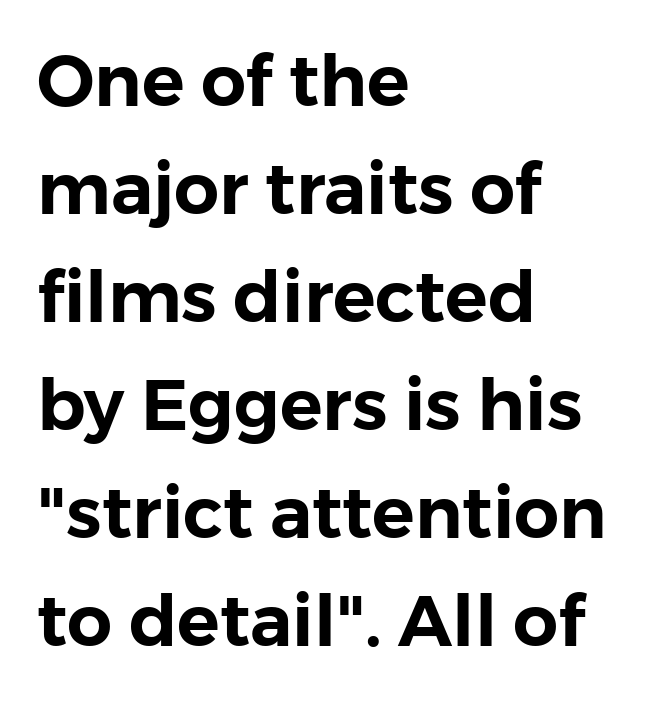
{"serif": "no", "italic": "no", "width": "normal", "stroke_contrast": "low", "x_height": "medium", "monospaced": "no", "underline": "no", "align": "left", "line_spacing": "normal", "line_spacing_ratio": 1.52, "letter_spacing": "normal", "letter_spacing_em": 0.0, "glyph_px": 71}
